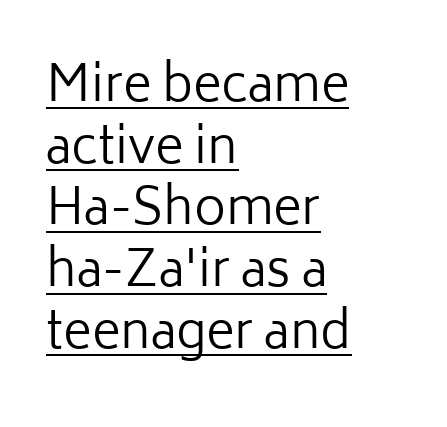
Q: Is the text bold? A: No.
Q: Is the text italic (slanted)? A: No, it is upright.
Q: Is the typeface a serif or a sans-serif typeface? A: Sans-serif.
Q: Is the text underlined? A: Yes.
Q: How is the paragraph aligned? A: Left-aligned.
Q: Is the spacing between letters normal or unusually wide? A: Normal.
Q: Is the spacing between lines tight, normal or loose? A: Normal.
Q: Width (condensed, normal, or wide)? A: Normal.
Q: Stroke contrast? A: Low.
Q: x-height? A: Medium.
Q: Monospaced? A: No.
